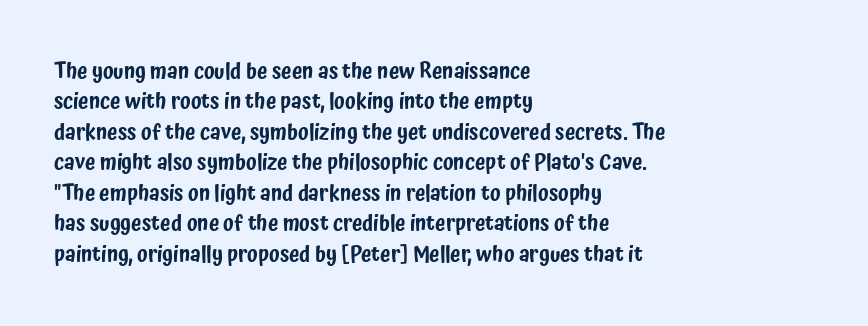
A bare baseline throughout the passage. This rendering uses left alignment, leaving the right contour irregular. Vertical strokes here are truly vertical. Glyph-to-glyph distance matches everyday printed text. If you measured baseline to baseline, you'd find a middling distance.
